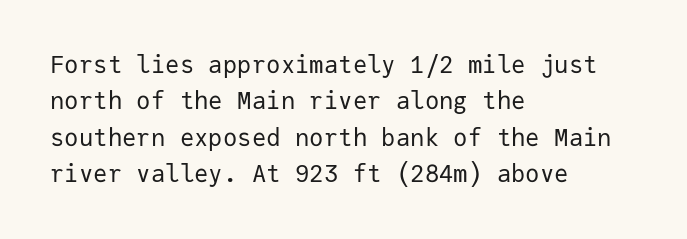
Q: Is the text bold? A: No.
Q: Is the text italic (slanted)? A: No, it is upright.
Q: Is the text underlined? A: No.
Q: How is the paragraph aligned? A: Left-aligned.
Q: Is the spacing between letters normal or unusually wide? A: Normal.
Q: Is the spacing between lines tight, normal or loose? A: Normal.
